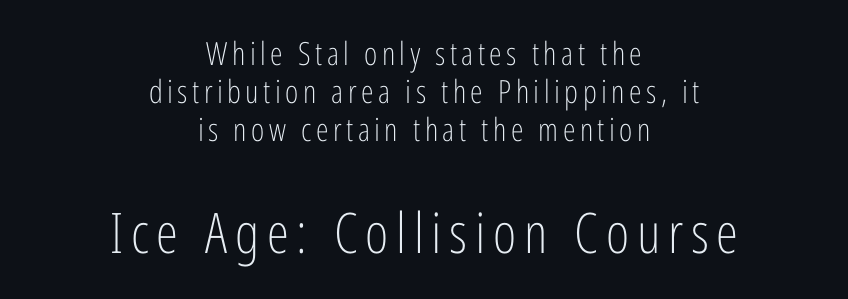
{"serif": "no", "italic": "no", "bold": "no", "weight": "light", "width": "condensed", "stroke_contrast": "low", "x_height": "medium", "monospaced": "no", "underline": "no", "align": "center", "line_spacing_ratio": 1.18, "larger_block": "second", "size_ratio": 1.75, "glyph_px": 56}
